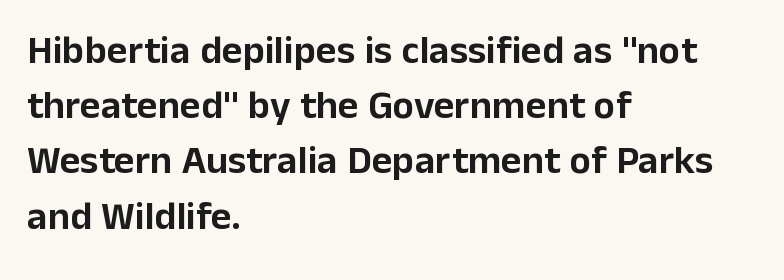
The image shows 40 px sans-serif type, upright; set left-aligned, normal line spacing (1.38x), normal letter spacing, not underlined; low stroke contrast and a medium x-height.
